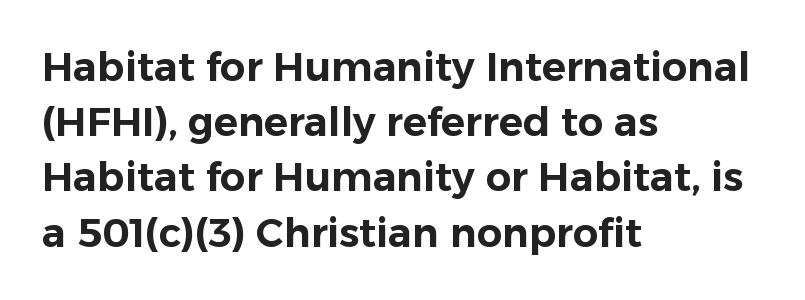
The line-height multiplier appears to be the usual default. Think of a printed novel: that variable character pitch is what you see here. The glyphs are unaccompanied by any horizontal stroke below them. Stroke terminals: plain, sans-serif.
